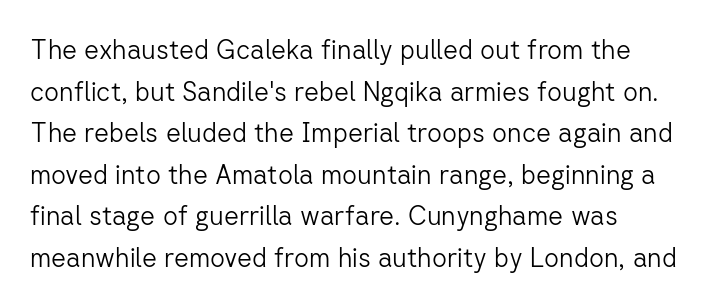
This block has exactly the height ordinary leading produces. Ink coverage per letter is moderate at most. Glyph-to-glyph distance matches everyday printed text. Tall strokes in this sample are plumb rather than angled.
